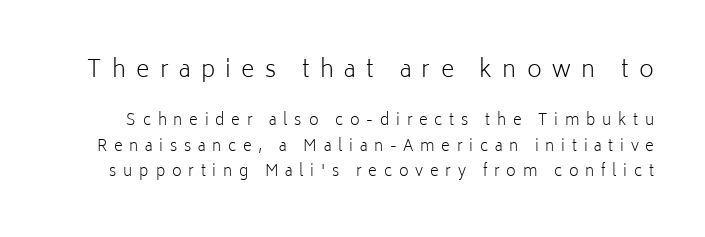
{"italic": "no", "bold": "no", "underline": "no", "line_spacing": "normal", "line_spacing_ratio": 1.69, "letter_spacing": "wide", "letter_spacing_em": 0.45, "larger_block": "first", "size_ratio": 1.53, "glyph_px": 23}
